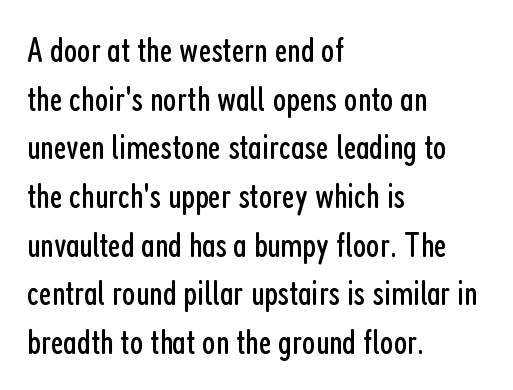
Style check: upright. There is no visible air inserted between adjacent glyphs. The foot of each line stays bare and open. The letters carry no serifs — their stems end cleanly without finishing strokes.
